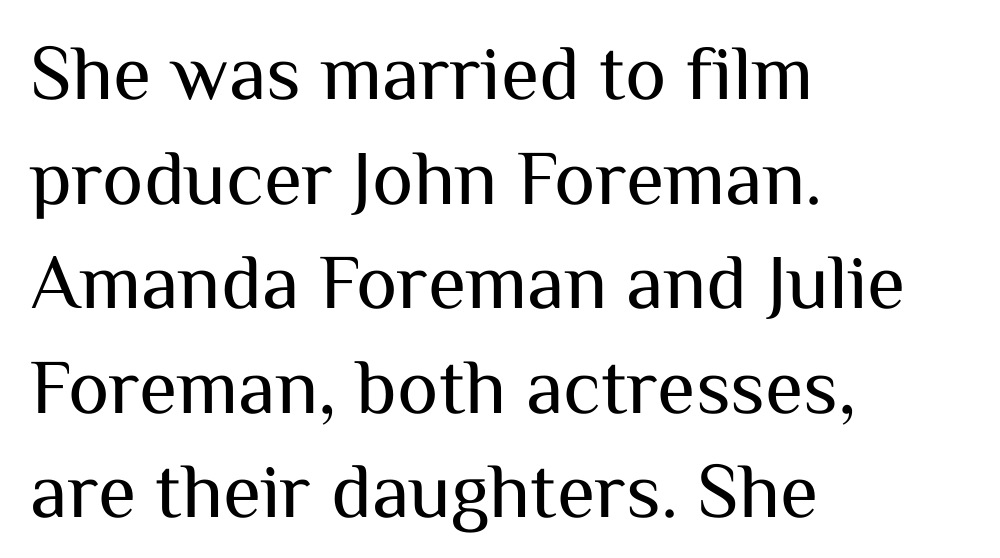
{"serif": "no", "italic": "no", "bold": "no", "weight": "regular", "width": "normal", "stroke_contrast": "medium", "x_height": "medium", "monospaced": "no", "underline": "no", "align": "left", "line_spacing": "normal", "line_spacing_ratio": 1.34, "letter_spacing": "normal", "letter_spacing_em": 0.0, "glyph_px": 78}
